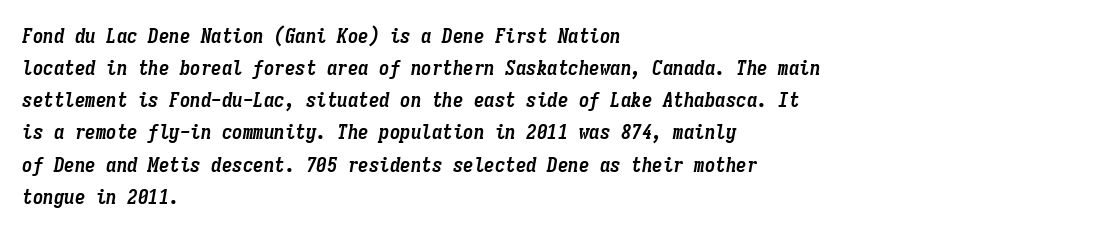
The image shows 21 px bold type, italic (leaning right); set left-aligned, normal line spacing (1.53x), normal letter spacing, not underlined.
